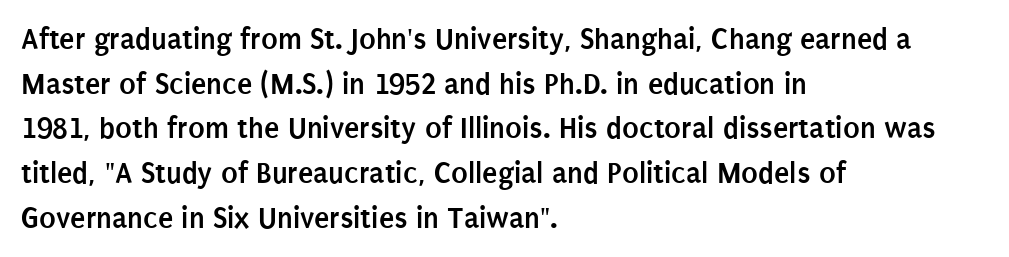
Q: Is the text bold? A: Yes.
Q: Is the text italic (slanted)? A: No, it is upright.
Q: Is the typeface a serif or a sans-serif typeface? A: Sans-serif.
Q: Is the text underlined? A: No.
Q: How is the paragraph aligned? A: Left-aligned.
Q: Is the spacing between letters normal or unusually wide? A: Normal.
Q: Is the spacing between lines tight, normal or loose? A: Normal.
Q: Width (condensed, normal, or wide)? A: Condensed.
Q: Stroke contrast? A: Low.
Q: x-height? A: Large.
Q: Monospaced? A: No.
